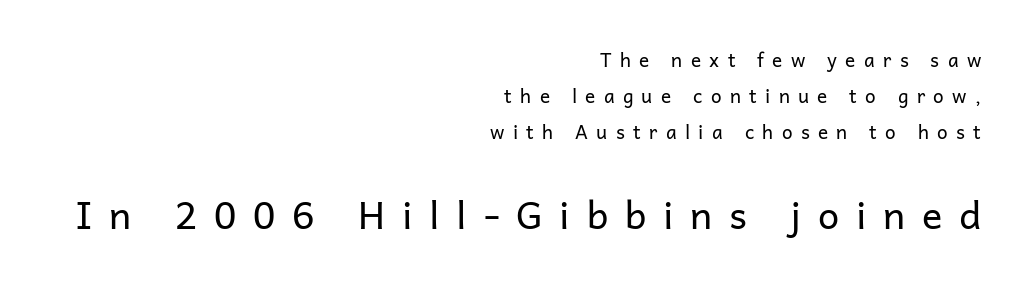
Q: Is the text bold? A: No.
Q: Is the text italic (slanted)? A: No, it is upright.
Q: Is the typeface a serif or a sans-serif typeface? A: Sans-serif.
Q: Is the text underlined? A: No.
Q: How is the paragraph aligned? A: Right-aligned.
Q: Is the spacing between letters normal or unusually wide? A: Unusually wide.
Q: Is the spacing between lines tight, normal or loose? A: Loose.
Q: Which block of text is set in a larger size, the first (top) or the second (bottom)? A: The second (bottom) one.
Q: Width (condensed, normal, or wide)? A: Normal.
Q: Stroke contrast? A: Low.
Q: x-height? A: Medium.
Q: Monospaced? A: No.
